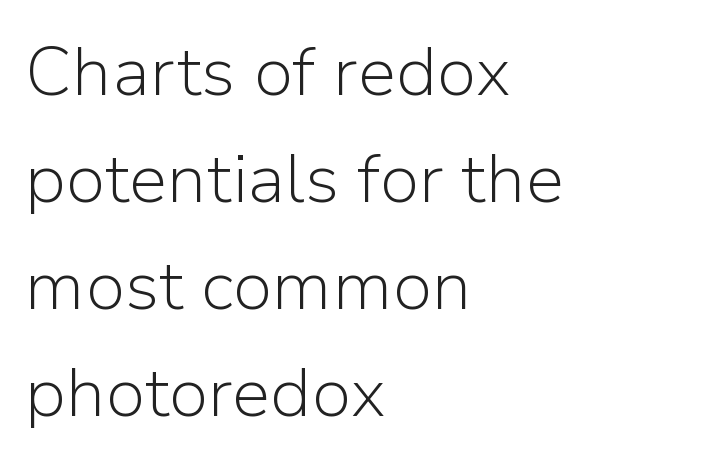
{"serif": "no", "italic": "no", "bold": "no", "weight": "light", "width": "normal", "stroke_contrast": "low", "x_height": "medium", "monospaced": "no", "underline": "no", "align": "left", "line_spacing": "normal", "line_spacing_ratio": 1.55, "letter_spacing": "normal", "letter_spacing_em": 0.0, "glyph_px": 69}
